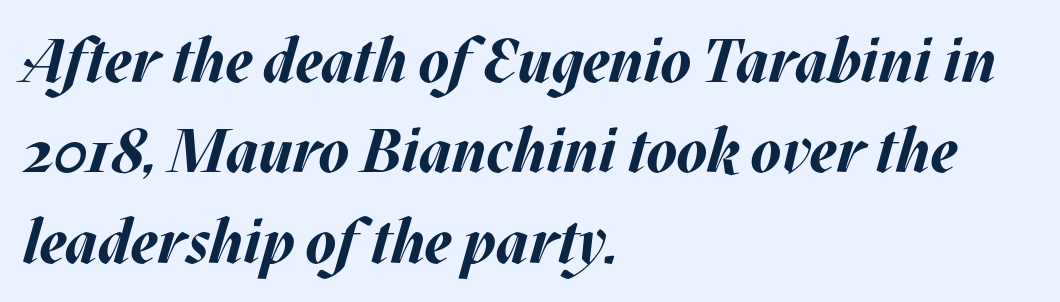
The image shows 61 px bold type, italic (leaning right); set left-aligned, normal line spacing (1.48x), normal letter spacing, not underlined; medium stroke contrast and a large x-height.
